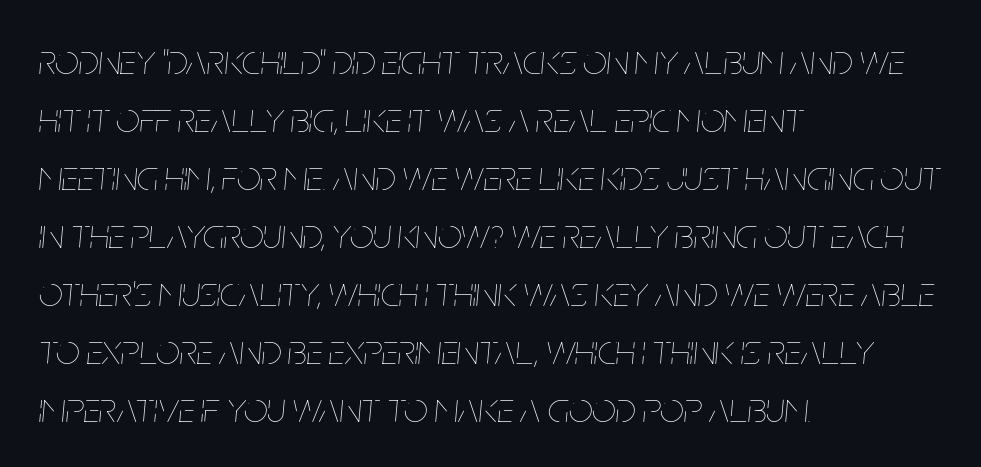
This sample has the flowing, uneven cadence of proportional lettering. Horizontal alignment here is leftward, the default for most running prose. The whole block is typeset with a tilt. The typesetting does not lean heavy: it is not bold. A typesetter would call this zero additional tracking.
